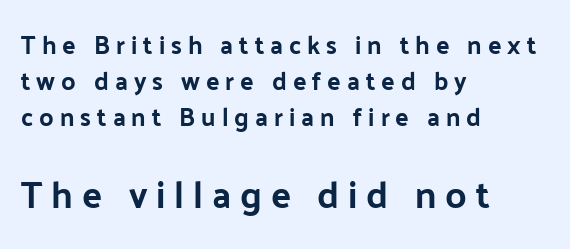
The image shows 37 px bold sans-serif type, upright; set left-aligned, normal line spacing (1.45x), unusually wide letter spacing (+0.24 em), not underlined; the second (bottom) block is 1.48x larger; low stroke contrast and a medium x-height.
